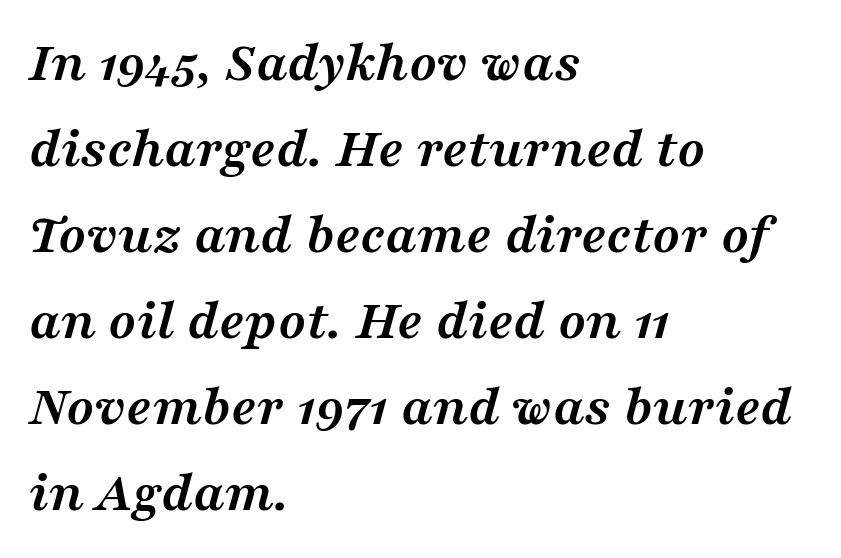
Q: Is the text bold? A: Yes.
Q: Is the text italic (slanted)? A: Yes, it leans right by about 16 degrees.
Q: Is the typeface a serif or a sans-serif typeface? A: Serif.
Q: Is the text underlined? A: No.
Q: How is the paragraph aligned? A: Left-aligned.
Q: Is the spacing between letters normal or unusually wide? A: Normal.
Q: Is the spacing between lines tight, normal or loose? A: Normal.
Q: Width (condensed, normal, or wide)? A: Wide.
Q: Stroke contrast? A: Medium.
Q: x-height? A: Medium.
Q: Monospaced? A: No.
